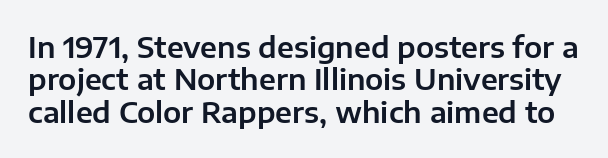
This is the regular roman posture of the typeface. Each letter keeps its own natural width here, so spacing adapts to shape. The area under the type is left untouched. The text was rendered using a sans face with plain stroke endings.
